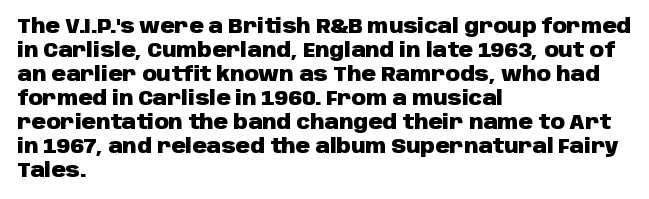
{"italic": "no", "bold": "yes", "underline": "no", "align": "left", "line_spacing_ratio": 1.2, "letter_spacing": "normal", "letter_spacing_em": 0.0, "glyph_px": 20}
